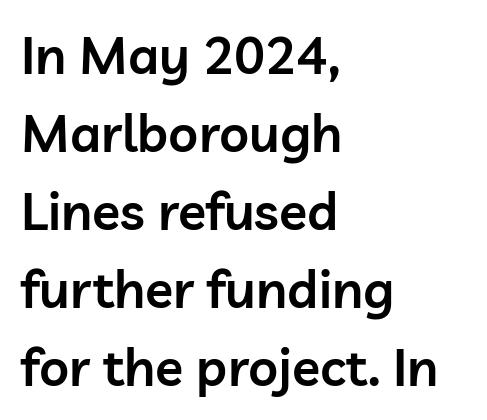
The image shows 52 px semibold sans-serif type, upright; set left-aligned, normal line spacing (1.5x), normal letter spacing, not underlined; low stroke contrast and a medium x-height.
